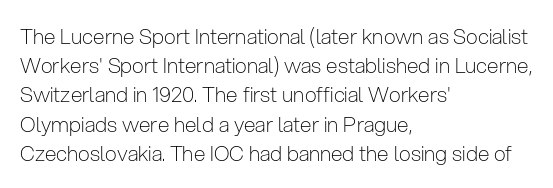
{"italic": "no", "bold": "no", "underline": "no", "align": "left", "line_spacing": "normal", "line_spacing_ratio": 1.39, "letter_spacing": "normal", "letter_spacing_em": 0.0, "glyph_px": 21}
